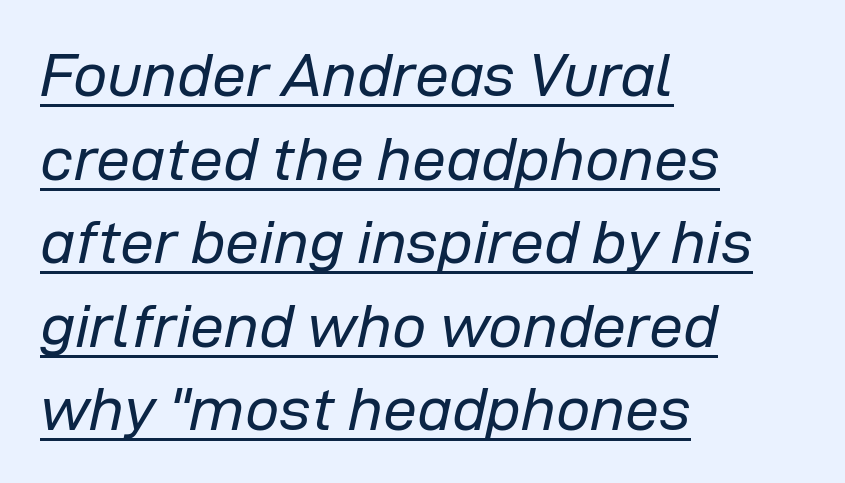
Q: Is the text bold? A: No.
Q: Is the text italic (slanted)? A: Yes, it leans right by about 12 degrees.
Q: Is the text underlined? A: Yes.
Q: How is the paragraph aligned? A: Left-aligned.
Q: Is the spacing between letters normal or unusually wide? A: Normal.
Q: Is the spacing between lines tight, normal or loose? A: Normal.
Q: Width (condensed, normal, or wide)? A: Normal.
Q: Stroke contrast? A: Low.
Q: x-height? A: Medium.
Q: Monospaced? A: No.
